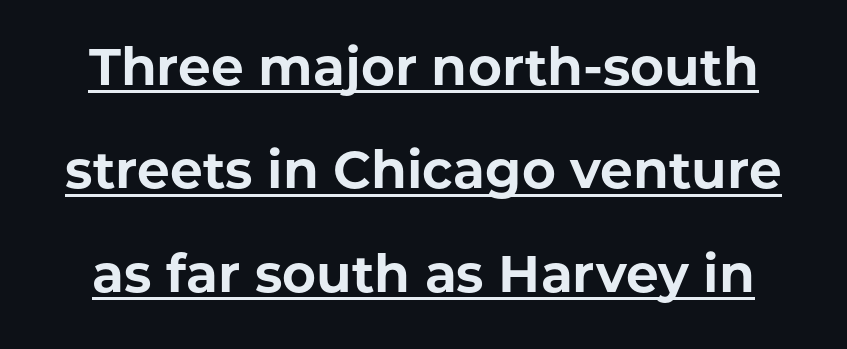
{"serif": "no", "italic": "no", "bold": "yes", "weight": "bold", "width": "normal", "stroke_contrast": "low", "x_height": "medium", "monospaced": "no", "underline": "yes", "line_spacing": "loose", "line_spacing_ratio": 1.99, "letter_spacing": "normal", "letter_spacing_em": 0.0, "glyph_px": 52}
